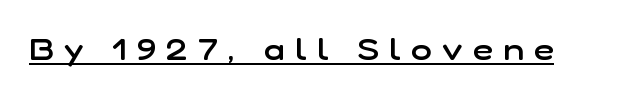
Q: Is the text bold? A: Semi-bold.
Q: Is the text italic (slanted)? A: No, it is upright.
Q: Is the typeface a serif or a sans-serif typeface? A: Sans-serif.
Q: Is the text underlined? A: Yes.
Q: Is the spacing between letters normal or unusually wide? A: Unusually wide.
Q: Width (condensed, normal, or wide)? A: Normal.
Q: Stroke contrast? A: Low.
Q: x-height? A: Medium.
Q: Monospaced? A: No.
